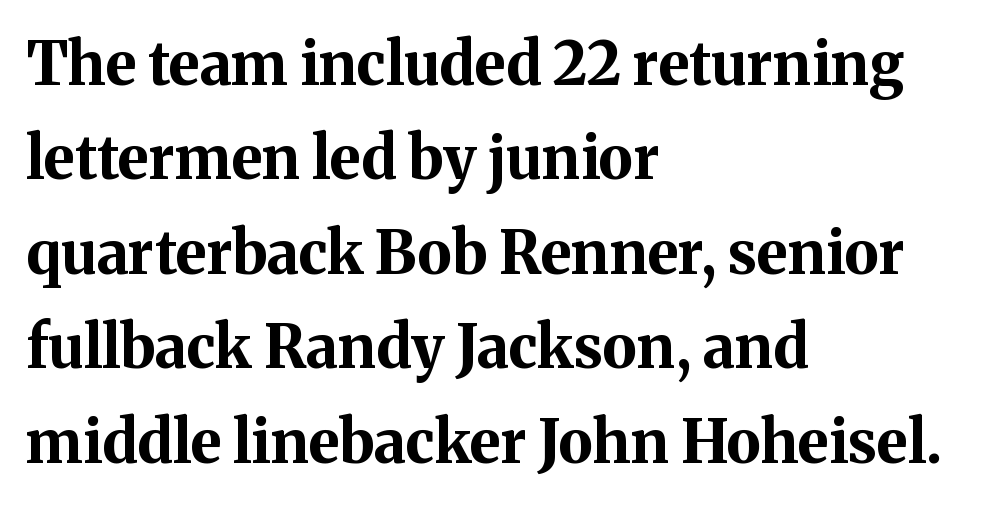
Ascenders rise straight up at ninety degrees. This rendering uses left alignment, leaving the right contour irregular. The foot of each line stays bare and open. The font family rendered here belongs to the serif group.
